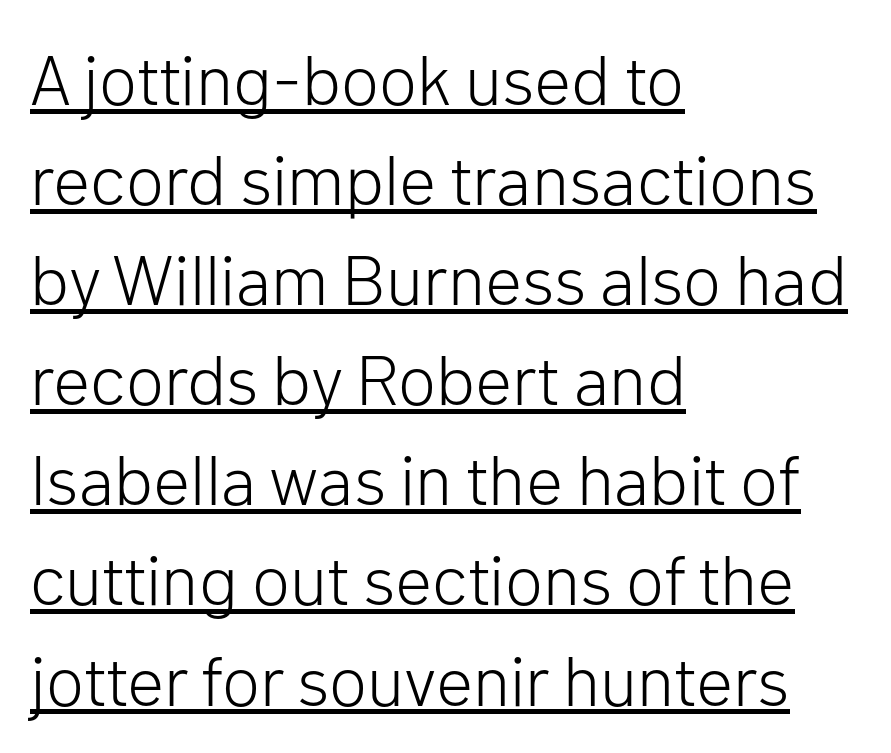
{"serif": "no", "italic": "no", "bold": "no", "weight": "light", "width": "normal", "stroke_contrast": "low", "x_height": "medium", "monospaced": "no", "underline": "yes", "align": "left", "line_spacing": "normal", "line_spacing_ratio": 1.43, "letter_spacing": "normal", "letter_spacing_em": 0.0, "glyph_px": 70}
